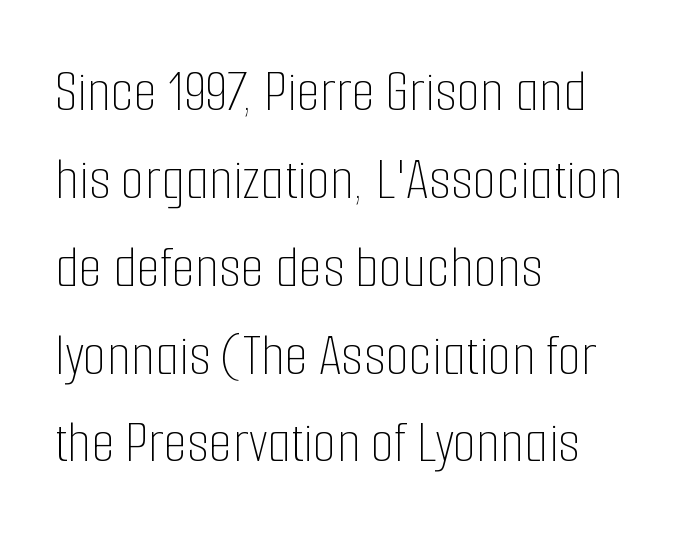
Tracking value appears to be zero — textbook default spacing. The typography opts for an upright posture over an oblique one. The vertical gap from one line to the next is medium. One-word summary of the alignment: left. No heavy texture on the line: the type isn't bold.
